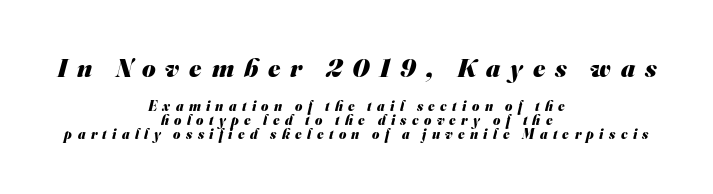
Q: Is the text bold? A: Yes.
Q: Is the text underlined? A: No.
Q: How is the paragraph aligned? A: Centered.
Q: Is the spacing between letters normal or unusually wide? A: Unusually wide.
Q: Is the spacing between lines tight, normal or loose? A: Tight.
Q: Which block of text is set in a larger size, the first (top) or the second (bottom)? A: The first (top) one.
